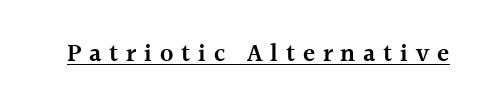
Q: Is the text bold? A: Semi-bold.
Q: Is the text italic (slanted)? A: No, it is upright.
Q: Is the text underlined? A: Yes.
Q: Is the spacing between letters normal or unusually wide? A: Unusually wide.
